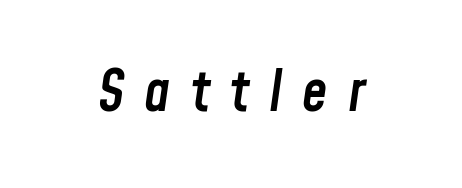
Honestly, the letter spacing is so wide it's the main thing you notice. The space directly below the letters is spotless. The rendering applies a slant to the glyphs. Emphasis by weight is partial: semibold.
